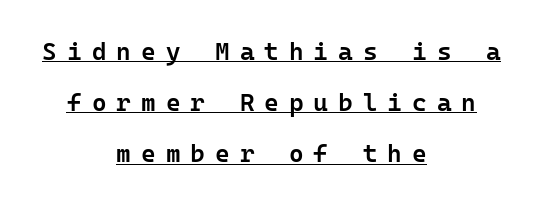
Q: Is the text bold? A: Semi-bold.
Q: Is the text italic (slanted)? A: No, it is upright.
Q: Is the text underlined? A: Yes.
Q: How is the paragraph aligned? A: Centered.
Q: Is the spacing between letters normal or unusually wide? A: Unusually wide.
Q: Is the spacing between lines tight, normal or loose? A: Loose.
